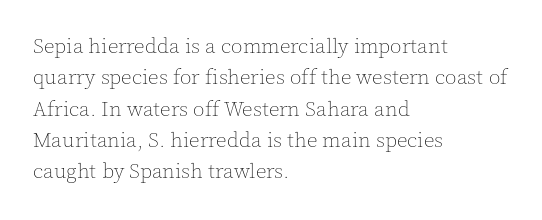
Q: Is the text bold? A: No.
Q: Is the text italic (slanted)? A: No, it is upright.
Q: Is the text underlined? A: No.
Q: How is the paragraph aligned? A: Left-aligned.
Q: Is the spacing between letters normal or unusually wide? A: Normal.
Q: Is the spacing between lines tight, normal or loose? A: Normal.
